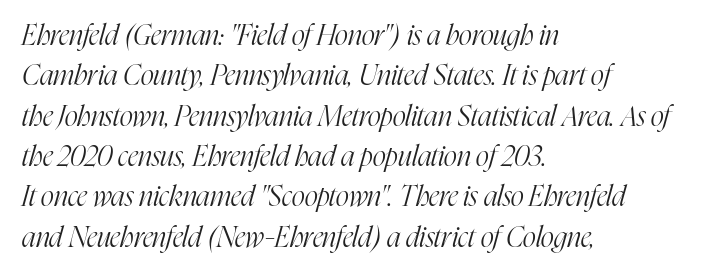
The image shows 28 px light, condensed serif type, italic (leaning right); set left-aligned, normal line spacing (1.44x), normal letter spacing, not underlined; high stroke contrast and a medium x-height.
